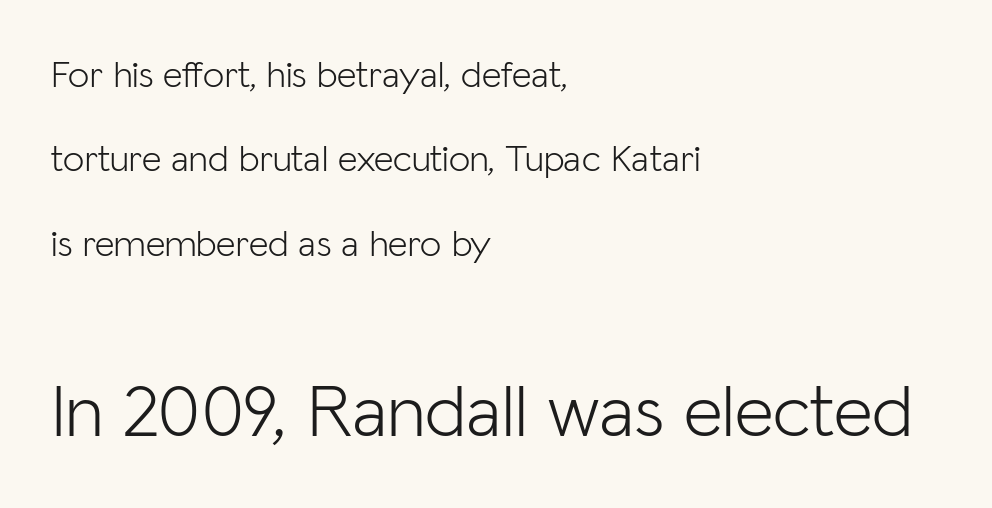
Check where the strokes stop: nothing finishes them off — pure sans. Which margin do the lines hug? The left one — the right edge is uneven. Is the lower block the larger one? Yes — the lower block carries the bigger type. Each word holds together tightly as a unit, with standard inter-letter gaps. The face used here is proportionally spaced, like ordinary book or web type.
